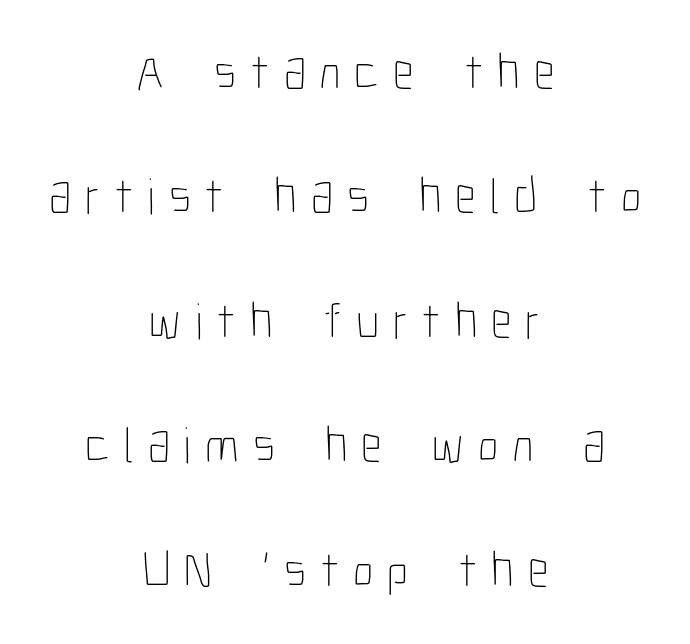
Caption: expanded tracking, letters set apart. Note the varied advance widths — an 'i' is clearly narrower than an 'm'. Is there any slant? The stems are plumb. Interline gaps are noticeably wide in this sample. Neither beginnings nor endings align; midpoints do.
